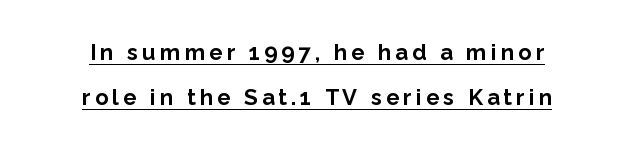
Widely set lines give the paragraph a tall, airy silhouette. The glyphs have the mass of a bold cut. The axis of the letterforms is exactly vertical. Casual observation: everything's sitting right in the middle. Beneath each row of characters lies a ruled line.
